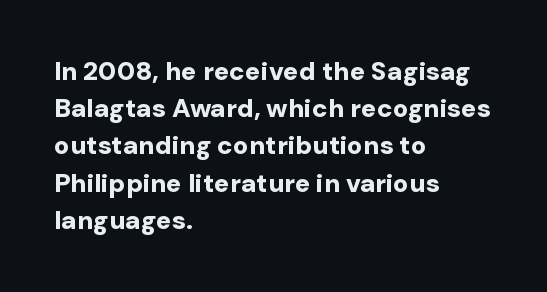
Notice how descenders clear the ascenders below comfortably — that's standard leading. Compared with an ordinary text face, these strokes are far heavier — a full bold. Compared with typical body copy, the letter spacing here is the same. Italic: no, the glyphs are upright roman. The rag falls on the right side of this text block. Descenders hang freely into open space.
